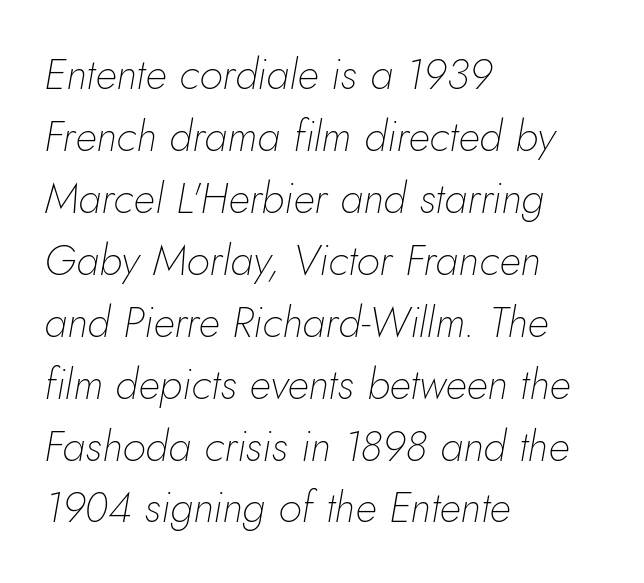
{"italic": "yes", "lean": "right", "slant_degrees": 10, "bold": "no", "weight": "thin", "width": "normal", "stroke_contrast": "low", "x_height": "small", "monospaced": "no", "underline": "no", "align": "left", "line_spacing": "normal", "line_spacing_ratio": 1.44, "letter_spacing": "normal", "letter_spacing_em": 0.0, "glyph_px": 43}
